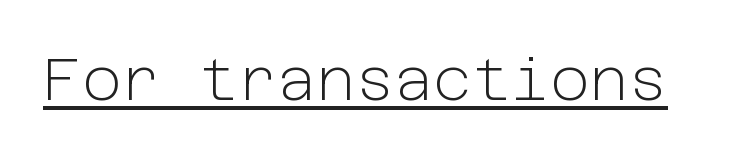
Q: Is the text bold? A: No.
Q: Is the text italic (slanted)? A: No, it is upright.
Q: Is the typeface a serif or a sans-serif typeface? A: Sans-serif.
Q: Is the text underlined? A: Yes.
Q: Is the spacing between letters normal or unusually wide? A: Normal.
Q: Width (condensed, normal, or wide)? A: Normal.
Q: Stroke contrast? A: Low.
Q: x-height? A: Medium.
